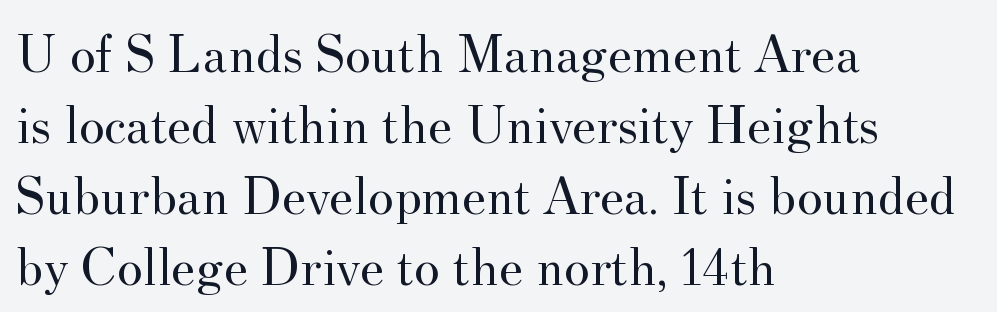
Q: Is the text bold? A: No.
Q: Is the text italic (slanted)? A: No, it is upright.
Q: Is the typeface a serif or a sans-serif typeface? A: Serif.
Q: Is the text underlined? A: No.
Q: How is the paragraph aligned? A: Left-aligned.
Q: Is the spacing between letters normal or unusually wide? A: Normal.
Q: Is the spacing between lines tight, normal or loose? A: Normal.
Q: Width (condensed, normal, or wide)? A: Normal.
Q: Stroke contrast? A: Medium.
Q: x-height? A: Small.
Q: Monospaced? A: No.
